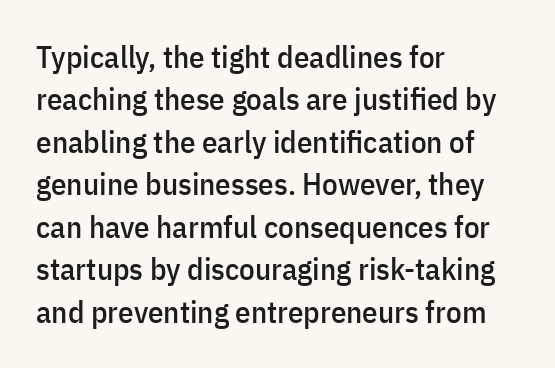
Q: Is the text italic (slanted)? A: No, it is upright.
Q: Is the typeface a serif or a sans-serif typeface? A: Sans-serif.
Q: Is the text underlined? A: No.
Q: How is the paragraph aligned? A: Left-aligned.
Q: Is the spacing between letters normal or unusually wide? A: Normal.
Q: Is the spacing between lines tight, normal or loose? A: Normal.
Q: Width (condensed, normal, or wide)? A: Condensed.
Q: Stroke contrast? A: Low.
Q: x-height? A: Medium.
Q: Monospaced? A: No.
